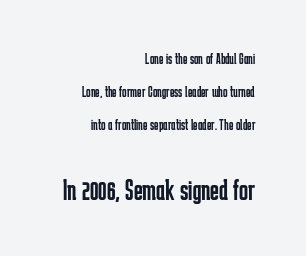
The image shows 30 px regular-weight, condensed sans-serif type, upright; set right-aligned, loose line spacing (2.2x), normal letter spacing, not underlined; the second (bottom) block is 2.0x larger; low stroke contrast and a medium x-height.
